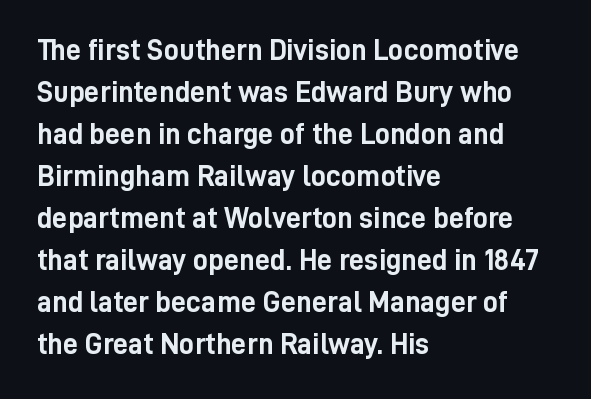
The image shows 30 px semibold, condensed sans-serif type, upright; set left-aligned, normal line spacing (1.4x), normal letter spacing, not underlined; low stroke contrast and a medium x-height.
